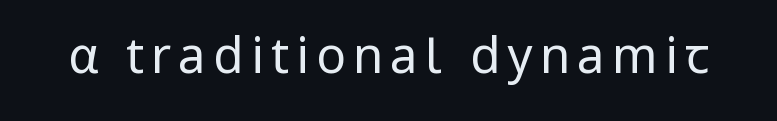
The string is rendered with underlining switched off. Weight class: somewhere from thin through regular. This is roman type, the default non-slanted kind. Each letter keeps its own natural width here, so spacing adapts to shape.
